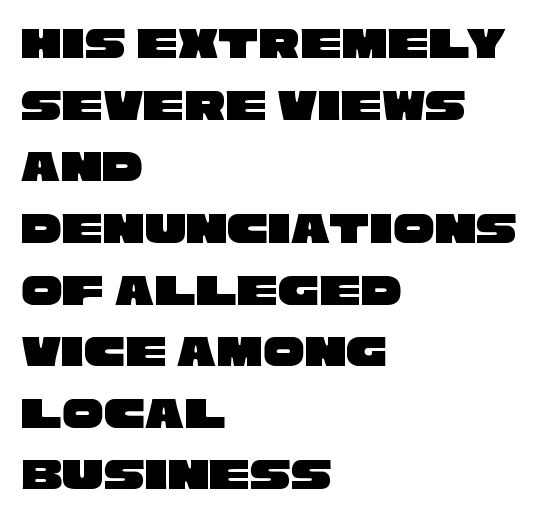
The letterforms sit shoulder to shoulder at normal distance. Nobody drew a line under any word here. Quick note: interline space is typical. Unlike a traditional serif, this face leaves its strokes unadorned. The text block is weighted toward the left margin, trailing off unevenly rightward.
